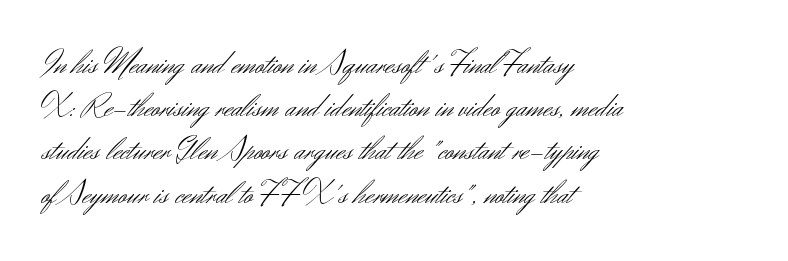
{"serif": "no", "bold": "no", "weight": "light", "width": "normal", "stroke_contrast": "medium", "x_height": "small", "monospaced": "no", "underline": "no", "align": "left", "line_spacing": "normal", "line_spacing_ratio": 1.27, "letter_spacing": "normal", "letter_spacing_em": 0.0, "glyph_px": 34}
